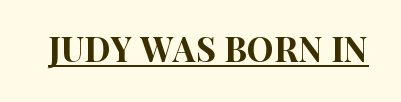
Q: Is the text italic (slanted)? A: No, it is upright.
Q: Is the typeface a serif or a sans-serif typeface? A: Sans-serif.
Q: Is the text underlined? A: Yes.
Q: Is the spacing between letters normal or unusually wide? A: Normal.
Q: Width (condensed, normal, or wide)? A: Condensed.
Q: Stroke contrast? A: High.
Q: x-height? A: Large.
Q: Monospaced? A: No.
